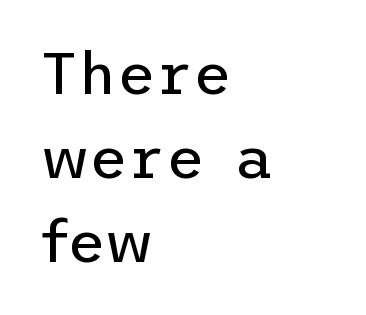
{"serif": "no", "italic": "no", "bold": "no", "weight": "regular", "width": "normal", "stroke_contrast": "low", "x_height": "medium", "underline": "no", "align": "left", "line_spacing": "normal", "line_spacing_ratio": 1.42, "letter_spacing": "normal", "letter_spacing_em": 0.0, "glyph_px": 59}
